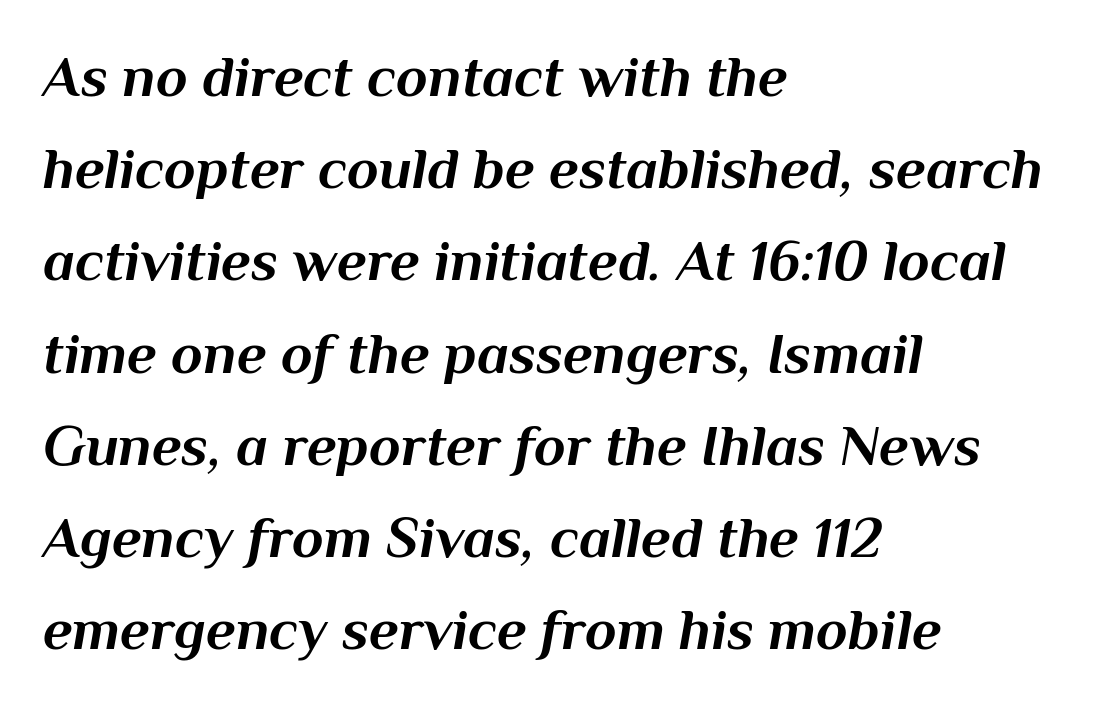
The image shows 58 px bold type, italic (leaning right); set left-aligned, normal line spacing (1.59x), normal letter spacing, not underlined; medium stroke contrast and a medium x-height.
